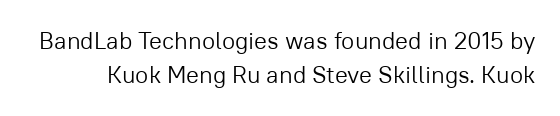
The image shows 24 px text type, upright; set normal line spacing (1.42x), normal letter spacing, not underlined.
